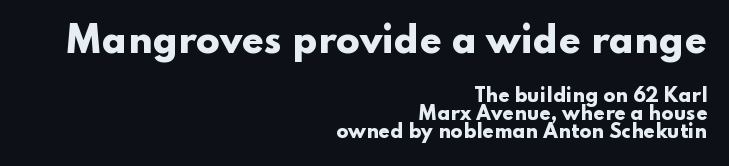
The image shows 35 px heavy, wide sans-serif type, upright; set right-aligned, tight line spacing (1.02x), normal letter spacing, not underlined; the first (top) block is 1.94x larger; low stroke contrast and a small x-height.
